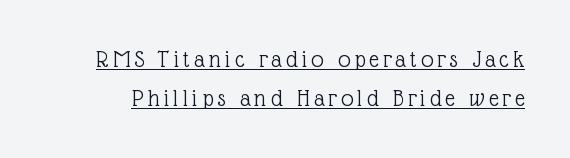
The image shows 24 px text type, upright; set normal line spacing (1.64x), underlined.
